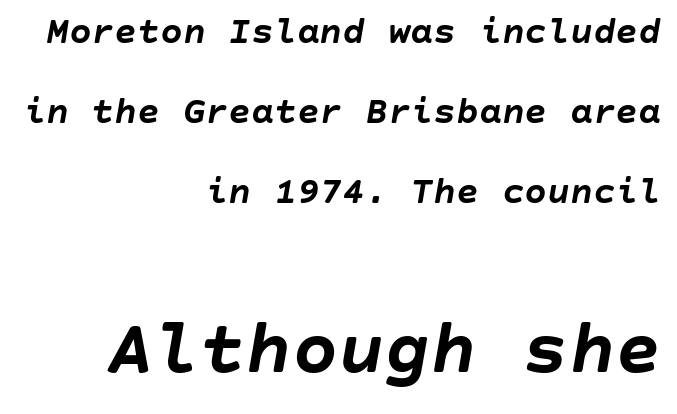
Q: Is the text bold? A: Yes.
Q: Is the text italic (slanted)? A: Yes, it leans right by about 10 degrees.
Q: Is the text underlined? A: No.
Q: How is the paragraph aligned? A: Right-aligned.
Q: Is the spacing between letters normal or unusually wide? A: Normal.
Q: Is the spacing between lines tight, normal or loose? A: Loose.
Q: Which block of text is set in a larger size, the first (top) or the second (bottom)? A: The second (bottom) one.
Q: Width (condensed, normal, or wide)? A: Normal.
Q: Stroke contrast? A: Low.
Q: x-height? A: Large.
